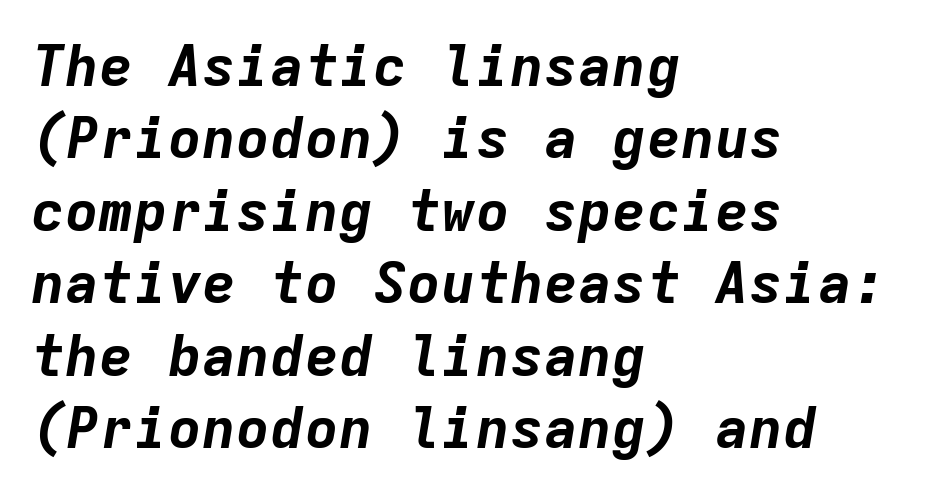
Q: Is the text bold? A: Yes.
Q: Is the text italic (slanted)? A: Yes, it leans right by about 9 degrees.
Q: Is the text underlined? A: No.
Q: How is the paragraph aligned? A: Left-aligned.
Q: Is the spacing between letters normal or unusually wide? A: Normal.
Q: Is the spacing between lines tight, normal or loose? A: Normal.
Q: Width (condensed, normal, or wide)? A: Normal.
Q: Stroke contrast? A: Low.
Q: x-height? A: Medium.
Q: Monospaced? A: Yes.
